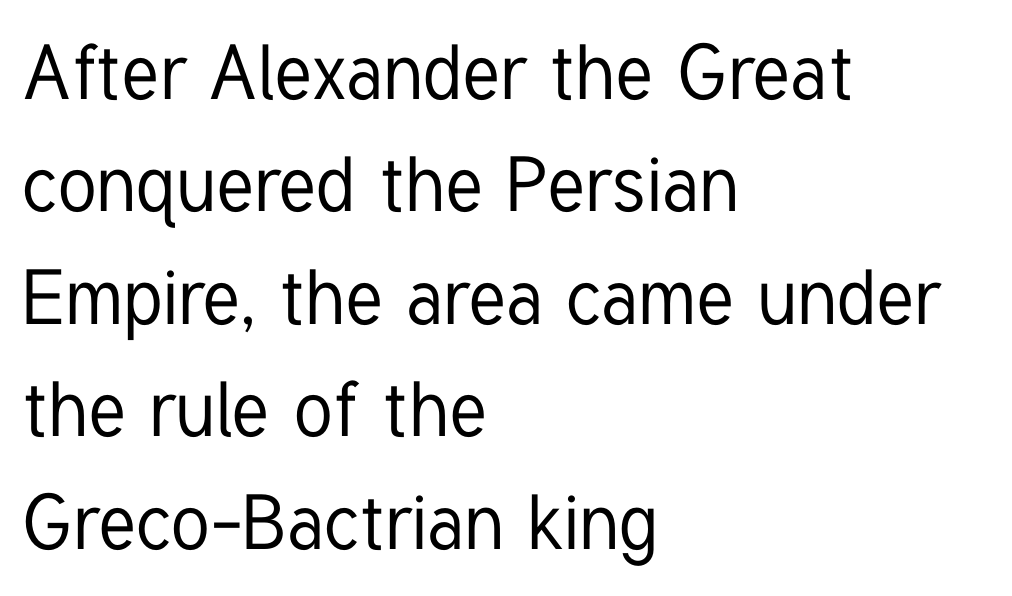
{"serif": "no", "italic": "no", "width": "condensed", "stroke_contrast": "low", "x_height": "medium", "monospaced": "no", "underline": "no", "align": "left", "line_spacing": "normal", "line_spacing_ratio": 1.46, "letter_spacing": "normal", "letter_spacing_em": 0.0, "glyph_px": 77}
